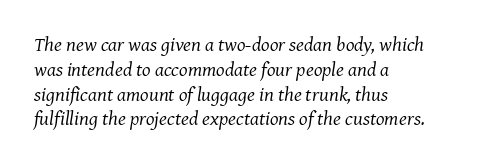
{"italic": "yes", "lean": "right", "slant_degrees": 7, "bold": "no", "underline": "no", "align": "left", "line_spacing_ratio": 1.24, "letter_spacing": "normal", "letter_spacing_em": 0.0, "glyph_px": 20}
